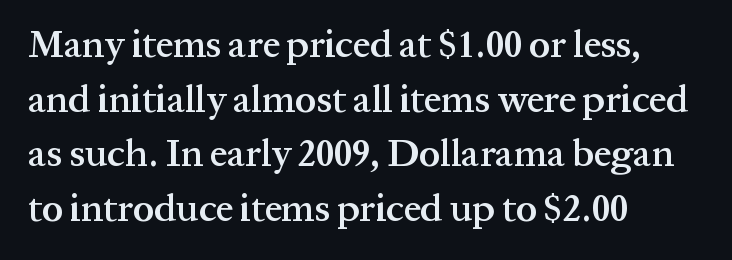
This is serif lettering, the kind often seen in printed books. This is the regular roman posture of the typeface. Each letter keeps its own natural width here, so spacing adapts to shape. Compared with typical body copy, the letter spacing here is the same. The sample has been set in demibold, a notch under bold. In CSS terms this would be text-align: left.
